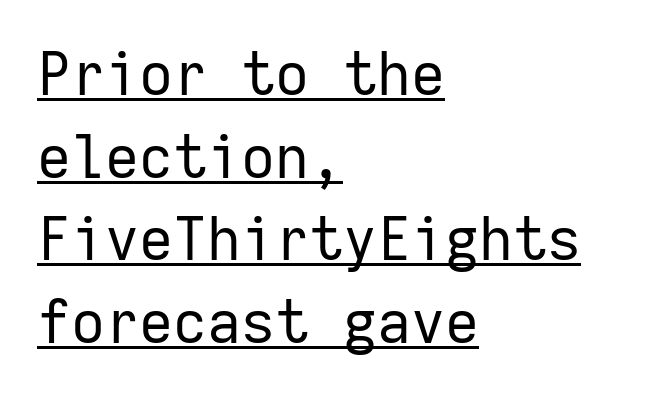
{"serif": "no", "italic": "no", "bold": "no", "weight": "regular", "width": "normal", "stroke_contrast": "low", "x_height": "medium", "monospaced": "yes", "underline": "yes", "align": "left", "line_spacing": "normal", "line_spacing_ratio": 1.4, "letter_spacing": "normal", "letter_spacing_em": 0.0, "glyph_px": 59}
